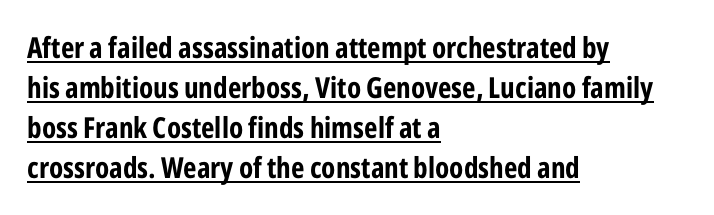
{"serif": "no", "italic": "no", "bold": "yes", "weight": "bold", "width": "condensed", "stroke_contrast": "low", "x_height": "medium", "monospaced": "no", "underline": "yes", "align": "left", "line_spacing": "normal", "line_spacing_ratio": 1.38, "letter_spacing": "normal", "letter_spacing_em": 0.0, "glyph_px": 29}
